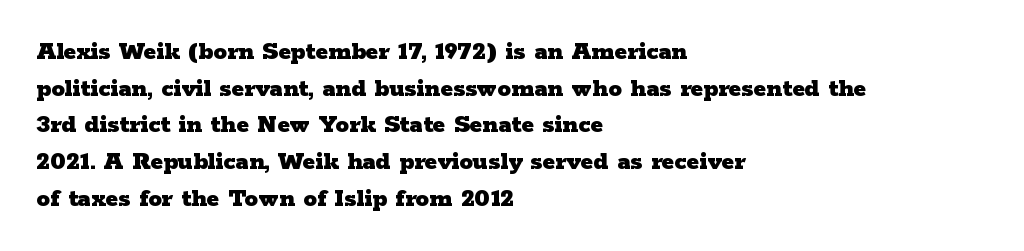
{"italic": "no", "bold": "yes", "underline": "no", "align": "left", "line_spacing": "normal", "line_spacing_ratio": 1.36, "letter_spacing": "normal", "letter_spacing_em": 0.0, "glyph_px": 27}
